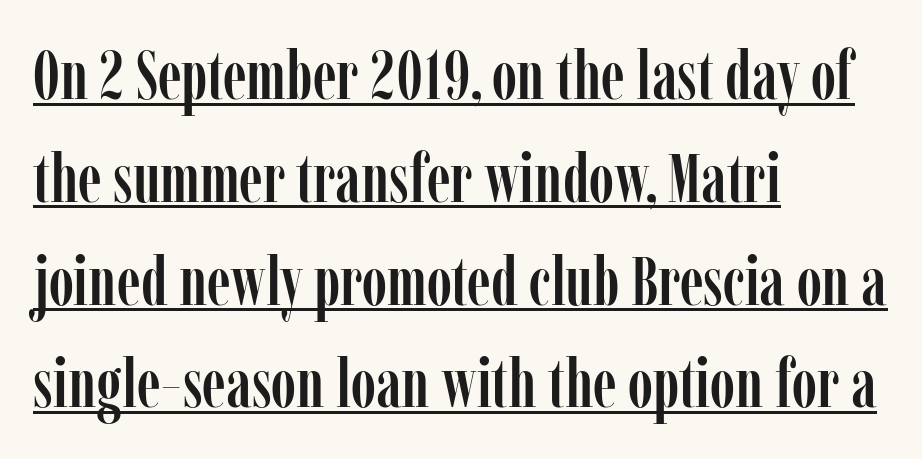
{"serif": "yes", "italic": "no", "width": "condensed", "stroke_contrast": "low", "x_height": "medium", "monospaced": "no", "underline": "yes", "align": "left", "line_spacing": "normal", "line_spacing_ratio": 1.49, "letter_spacing": "normal", "letter_spacing_em": 0.0, "glyph_px": 69}
